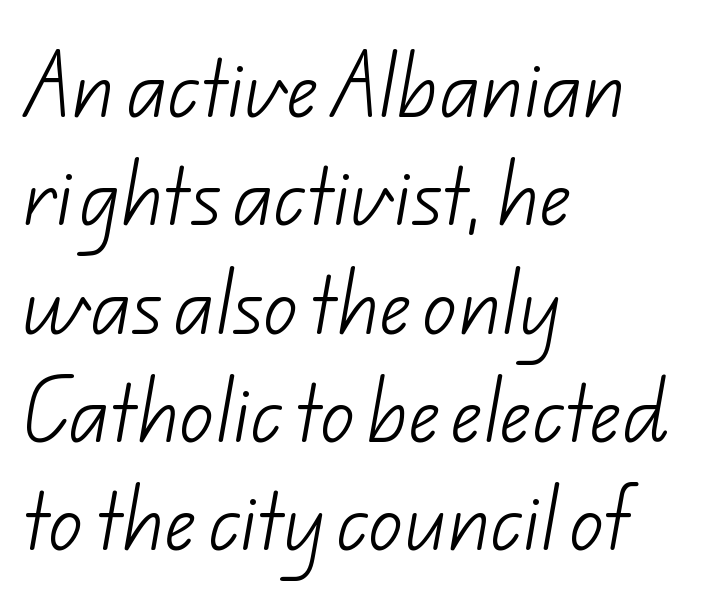
The letters look calm and open, with moderate or lighter stems. The rendering uses a moderate line-height, typical for paragraphs. In CSS terms this would be text-align: left. Check under the words: just untouched page. The rendering uses natural spacing where letterforms have individual widths. The type is set solid horizontally, with unmodified tracking.
